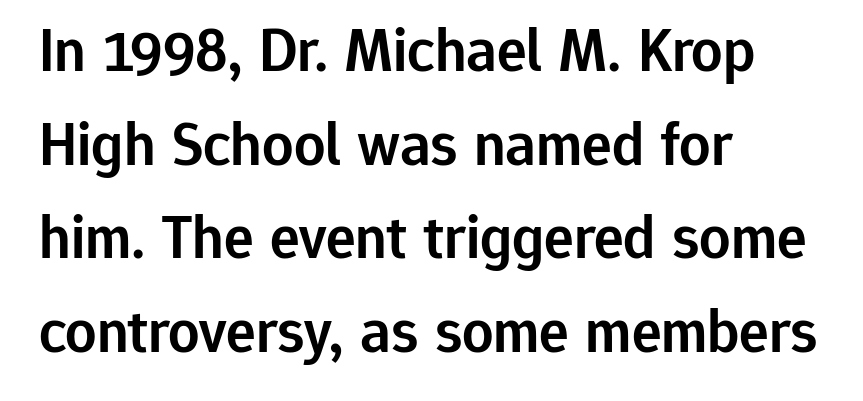
The designer went with a sans here, leaving each stem footless. Spacing between characters is what you'd get straight out of the box. Regular leading. The words here are not underlined.
